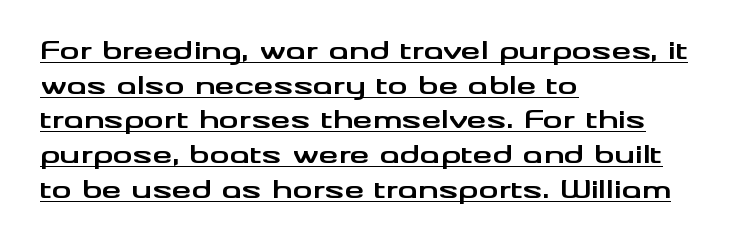
As a designer I'd log this as weight 700, bold. Looks like someone drew a line under every word here. The space between consecutive lines is moderate. Where is the straight margin? On the left. Honestly, the letter spacing is just normal — you wouldn't notice it. Does the lettering tilt? It doesn't — this is upright.
